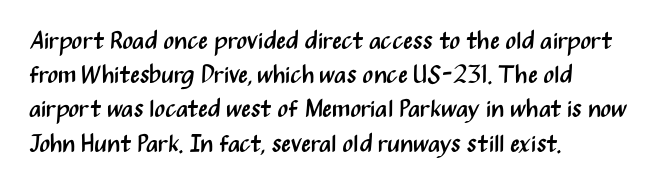
{"italic": "no", "bold": "no", "underline": "no", "align": "left", "line_spacing": "normal", "line_spacing_ratio": 1.37, "letter_spacing": "normal", "letter_spacing_em": 0.0, "glyph_px": 25}
